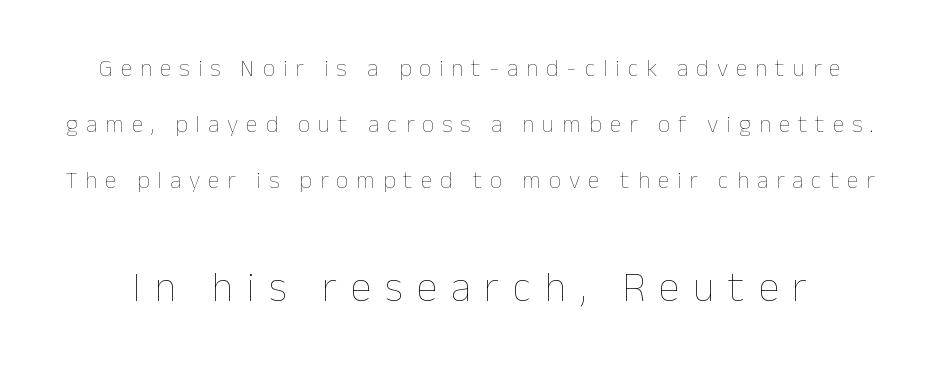
Summary of weight: not heavy and not bold. The letters advance in unequal steps, a hallmark of proportional type. Each word looks stretched out because of the extra space between its letters. Underline: absent. A roman cut, with each character standing at attention.
